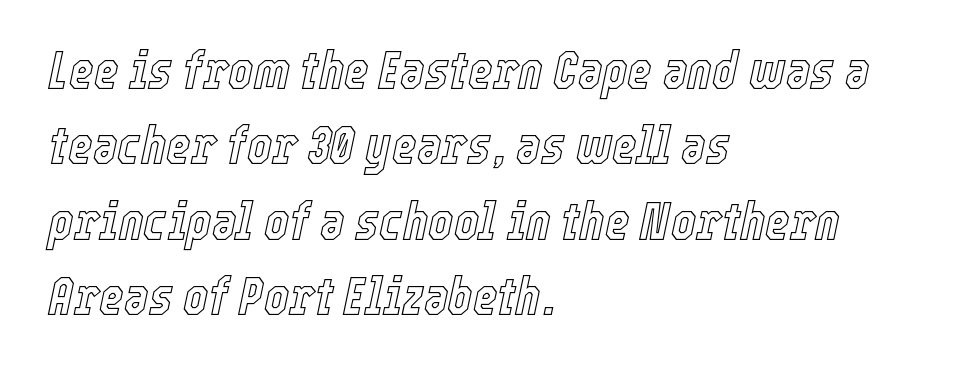
Q: Is the text italic (slanted)? A: Yes, it leans right by about 12 degrees.
Q: Is the text underlined? A: No.
Q: How is the paragraph aligned? A: Left-aligned.
Q: Is the spacing between letters normal or unusually wide? A: Normal.
Q: Is the spacing between lines tight, normal or loose? A: Normal.
Q: Width (condensed, normal, or wide)? A: Condensed.
Q: x-height? A: Medium.
Q: Monospaced? A: No.
